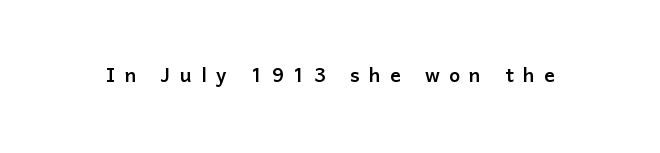
Clear beneath every line of the passage. Tall strokes in this sample are plumb rather than angled. The letters are spread apart with noticeably loose tracking.
